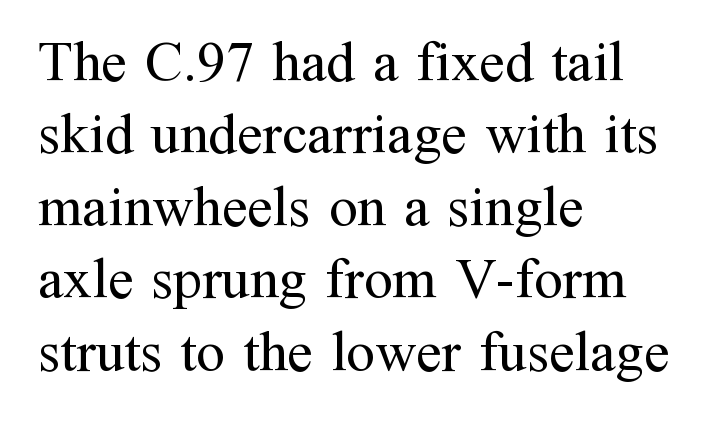
{"serif": "yes", "italic": "no", "bold": "no", "weight": "regular", "width": "normal", "stroke_contrast": "medium", "x_height": "medium", "monospaced": "no", "underline": "no", "align": "left", "line_spacing": "normal", "line_spacing_ratio": 1.27, "letter_spacing": "normal", "letter_spacing_em": 0.0, "glyph_px": 57}
